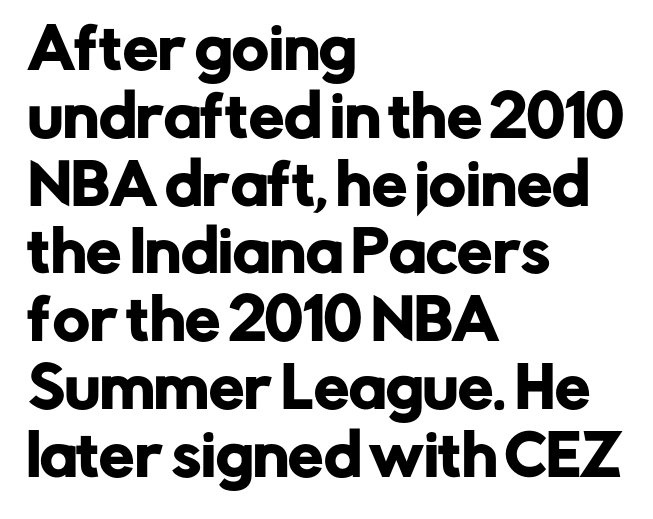
{"serif": "no", "italic": "no", "width": "normal", "stroke_contrast": "low", "x_height": "medium", "monospaced": "no", "underline": "no", "align": "left", "line_spacing_ratio": 1.21, "letter_spacing": "normal", "letter_spacing_em": 0.0, "glyph_px": 56}
